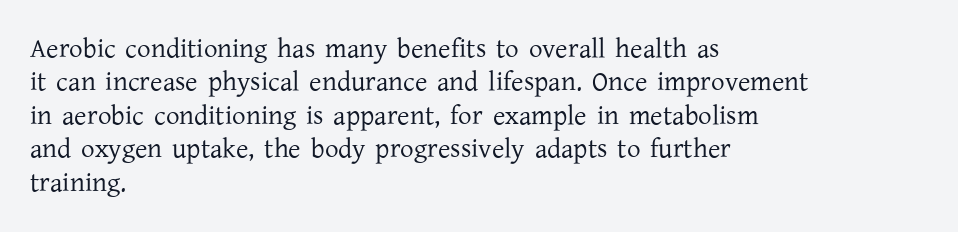
{"italic": "no", "bold": "no", "underline": "no", "align": "left", "line_spacing_ratio": 1.24, "letter_spacing": "normal", "letter_spacing_em": 0.0, "glyph_px": 27}
